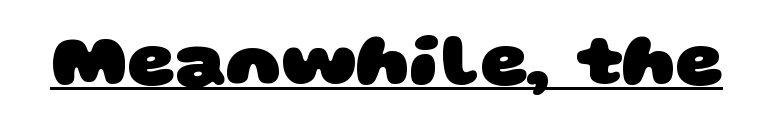
Q: Is the text bold? A: Yes.
Q: Is the typeface a serif or a sans-serif typeface? A: Sans-serif.
Q: Is the text underlined? A: Yes.
Q: Is the spacing between letters normal or unusually wide? A: Normal.
Q: Width (condensed, normal, or wide)? A: Wide.
Q: Stroke contrast? A: Low.
Q: x-height? A: Large.
Q: Monospaced? A: No.
